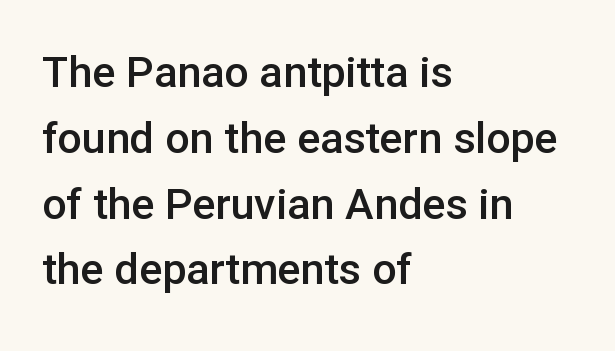
To sum up the face: it is a sans, with no serifs. A somewhat darkened texture: the type is semibold rather than bold. Teacher's note: observe the even left margin — that is flush-left alignment. This block has exactly the height ordinary leading produces.
